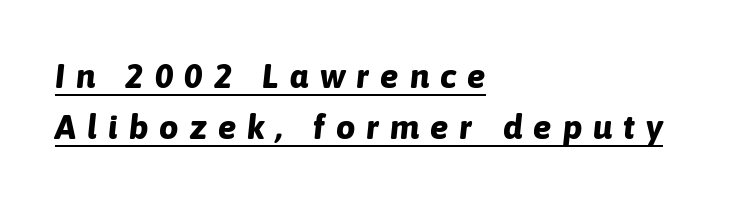
The text carries the slant typical of an italic or oblique font. The typesetter chose a ragged-right arrangement here. What stands out about the letter spacing? Its width — letters are far apart. Each new line begins a customary step beneath the previous one.
